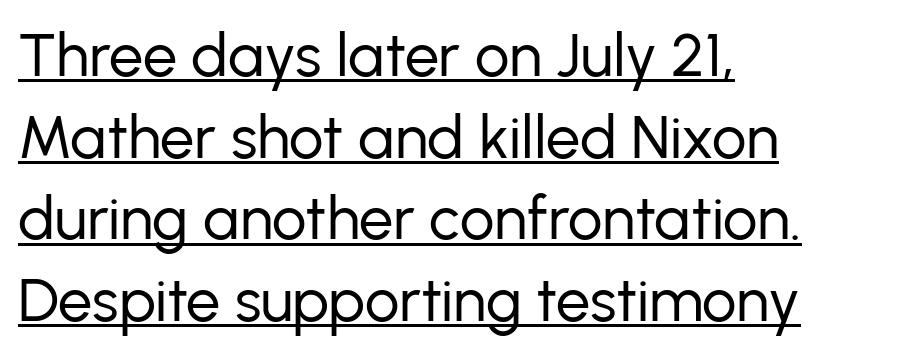
{"serif": "no", "italic": "no", "bold": "no", "weight": "regular", "width": "normal", "stroke_contrast": "low", "x_height": "medium", "monospaced": "no", "underline": "yes", "align": "left", "line_spacing": "normal", "line_spacing_ratio": 1.34, "letter_spacing": "normal", "letter_spacing_em": 0.0, "glyph_px": 61}
